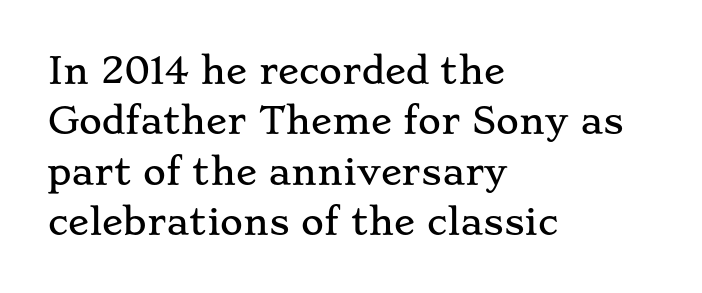
{"serif": "yes", "italic": "no", "width": "wide", "stroke_contrast": "low", "x_height": "small", "monospaced": "no", "underline": "no", "align": "left", "line_spacing": "normal", "line_spacing_ratio": 1.44, "letter_spacing": "normal", "letter_spacing_em": 0.0, "glyph_px": 35}
